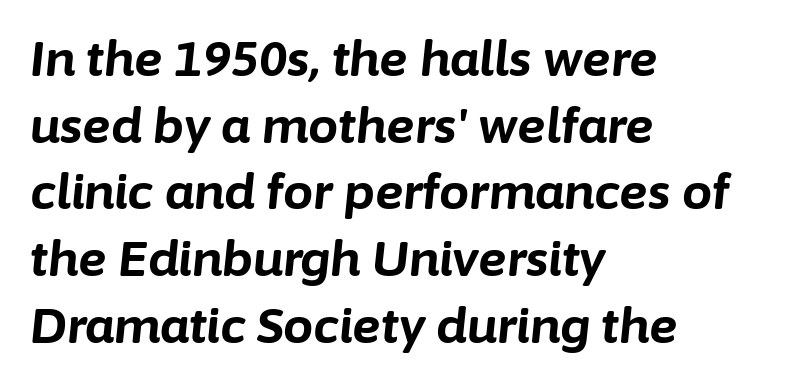
The image shows 48 px bold type, italic (leaning right); set left-aligned, normal line spacing (1.39x), normal letter spacing, not underlined; low stroke contrast and a medium x-height.
